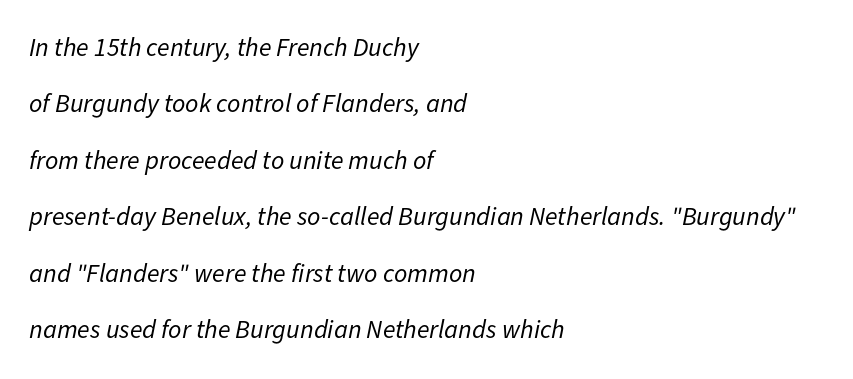
Q: Is the text bold? A: No.
Q: Is the text italic (slanted)? A: Yes, it leans right by about 11 degrees.
Q: Is the text underlined? A: No.
Q: How is the paragraph aligned? A: Left-aligned.
Q: Is the spacing between letters normal or unusually wide? A: Normal.
Q: Is the spacing between lines tight, normal or loose? A: Loose.
